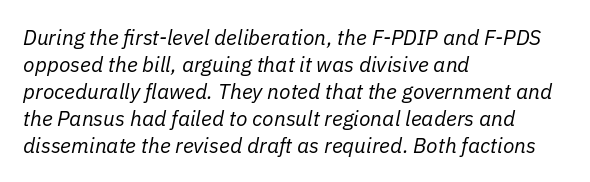
{"italic": "yes", "lean": "right", "slant_degrees": 11, "bold": "no", "underline": "no", "align": "left", "line_spacing": "normal", "line_spacing_ratio": 1.28, "letter_spacing": "normal", "letter_spacing_em": 0.0, "glyph_px": 21}
